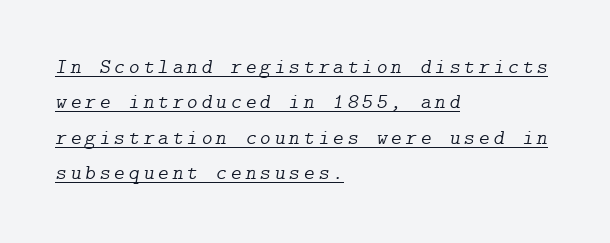
Q: Is the text bold? A: No.
Q: Is the text italic (slanted)? A: Yes, it leans right by about 9 degrees.
Q: Is the text underlined? A: Yes.
Q: How is the paragraph aligned? A: Left-aligned.
Q: Is the spacing between lines tight, normal or loose? A: Normal.
